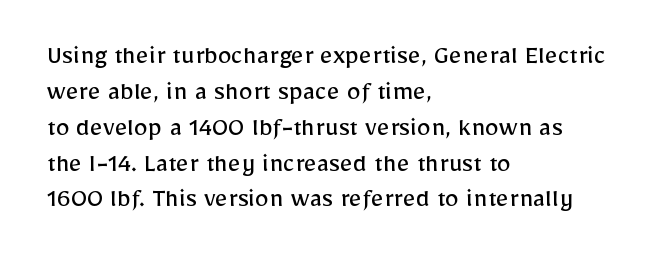
The image shows 28 px regular-weight sans-serif type, upright; set left-aligned, normal line spacing (1.28x), normal letter spacing, not underlined; low stroke contrast and a medium x-height.
